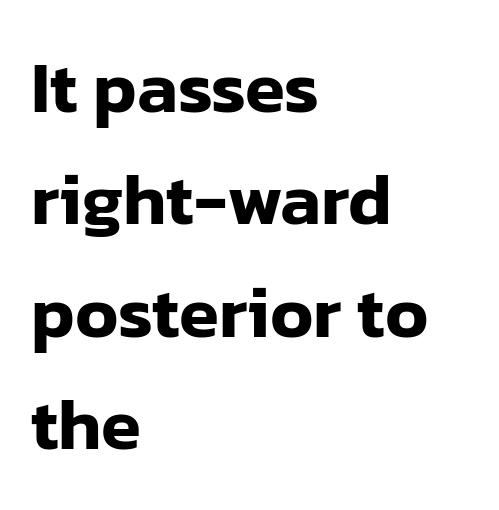
{"serif": "no", "italic": "no", "width": "normal", "stroke_contrast": "low", "x_height": "medium", "monospaced": "no", "underline": "no", "align": "left", "line_spacing": "normal", "line_spacing_ratio": 1.54, "letter_spacing": "normal", "letter_spacing_em": 0.0, "glyph_px": 73}
